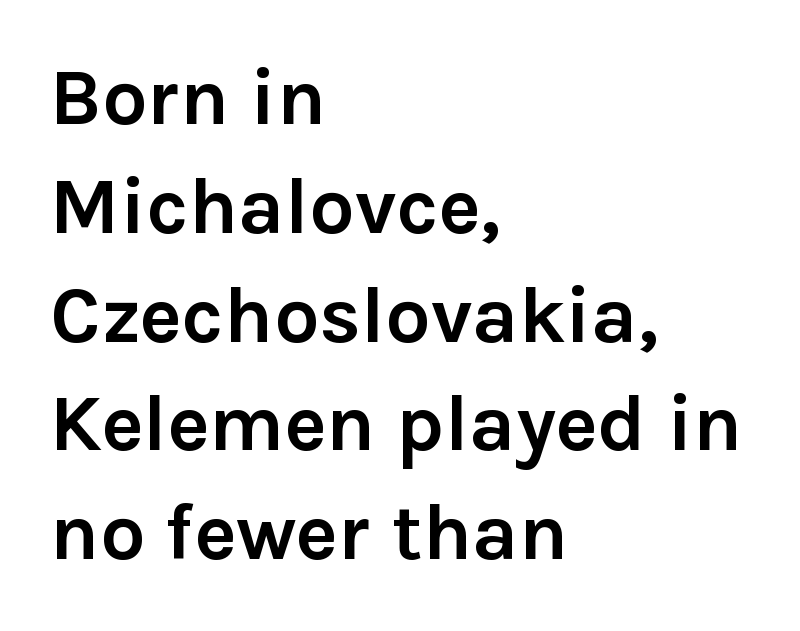
The letterforms sit shoulder to shoulder at normal distance. Rows of type keep a routine distance in the vertical direction. Regarding serifs, this sample does without them. The font is running at its bold setting. Unlike italic type, these characters show no tilt at all. Check under the words: just untouched page.
